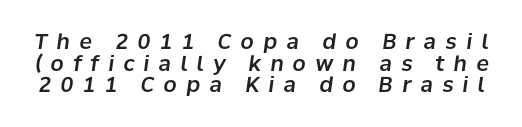
Q: Is the text italic (slanted)? A: Yes, it leans right by about 8 degrees.
Q: Is the text underlined? A: No.
Q: Is the spacing between letters normal or unusually wide? A: Unusually wide.
Q: Is the spacing between lines tight, normal or loose? A: Tight.
